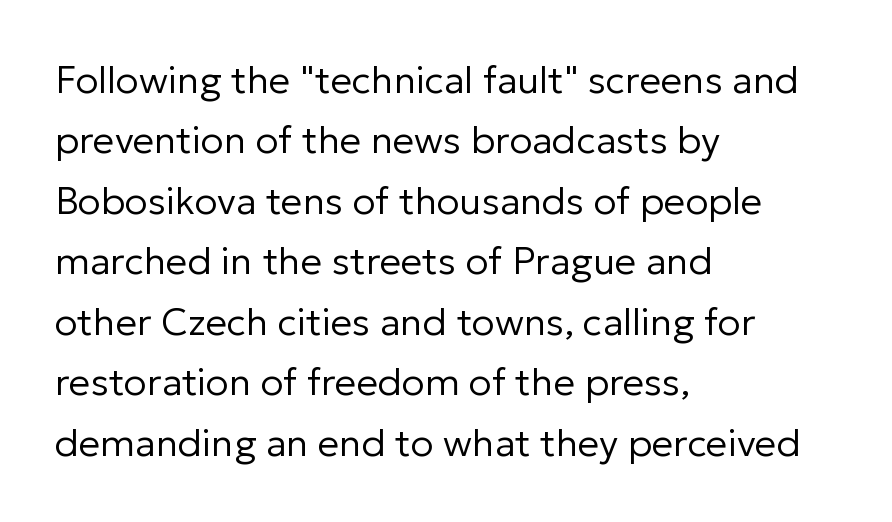
The image shows 38 px regular-weight sans-serif type, upright; set left-aligned, normal line spacing (1.59x), normal letter spacing, not underlined; low stroke contrast and a medium x-height.
